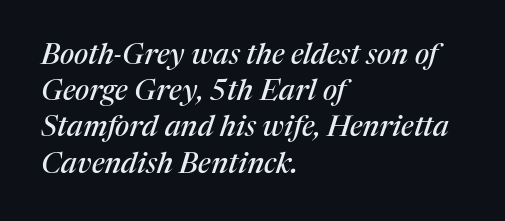
{"serif": "yes", "italic": "yes", "lean": "right", "slant_degrees": 17, "width": "normal", "stroke_contrast": "medium", "x_height": "medium", "monospaced": "no", "underline": "no", "align": "left", "line_spacing": "normal", "line_spacing_ratio": 1.25, "letter_spacing": "normal", "letter_spacing_em": 0.0, "glyph_px": 29}
